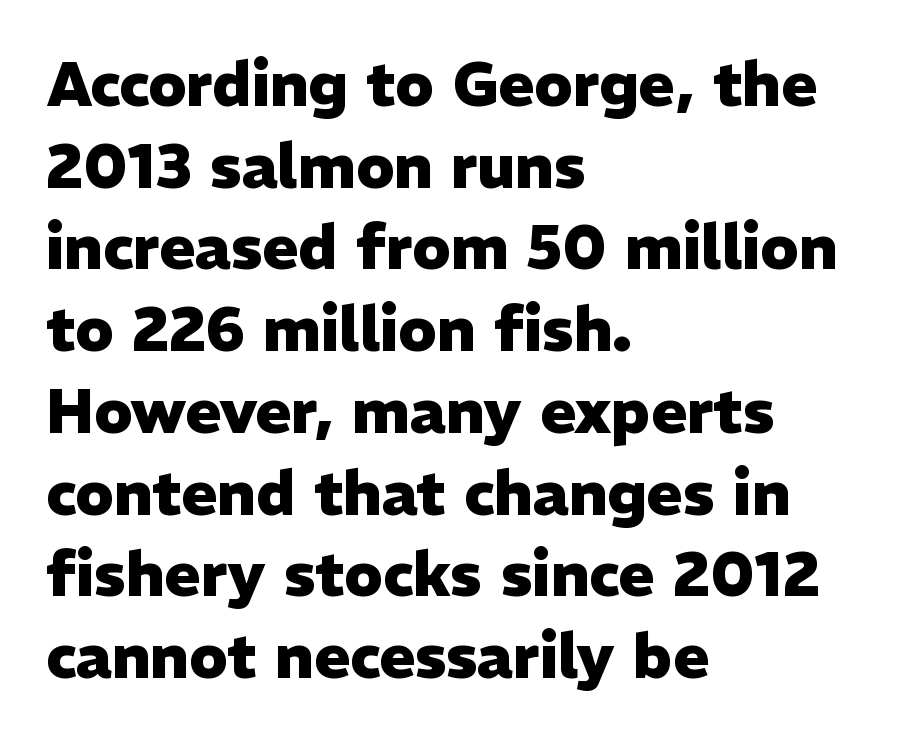
{"serif": "no", "italic": "no", "bold": "yes", "weight": "heavy", "width": "normal", "stroke_contrast": "low", "x_height": "medium", "monospaced": "no", "underline": "no", "align": "left", "line_spacing": "normal", "line_spacing_ratio": 1.34, "letter_spacing": "normal", "letter_spacing_em": 0.0, "glyph_px": 61}
